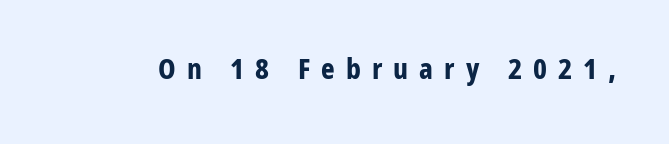
{"serif": "no", "italic": "no", "bold": "yes", "weight": "bold", "width": "condensed", "stroke_contrast": "low", "x_height": "medium", "monospaced": "no", "underline": "no", "letter_spacing": "wide", "letter_spacing_em": 0.38, "glyph_px": 29}
